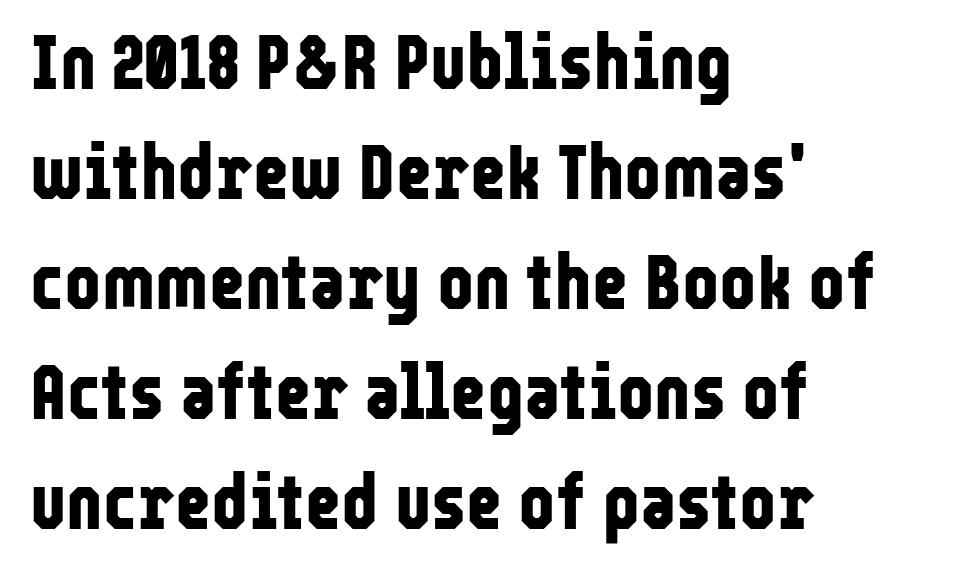
The typography opts for an upright posture over an oblique one. Decoration check: the copy has no underline. This block has exactly the height ordinary leading produces. Every row of glyphs begins at an identical x-position on the left. Pretty heavy lettering here — definitely bold. Looks like regular typesetting: each glyph gets only the width it needs.
